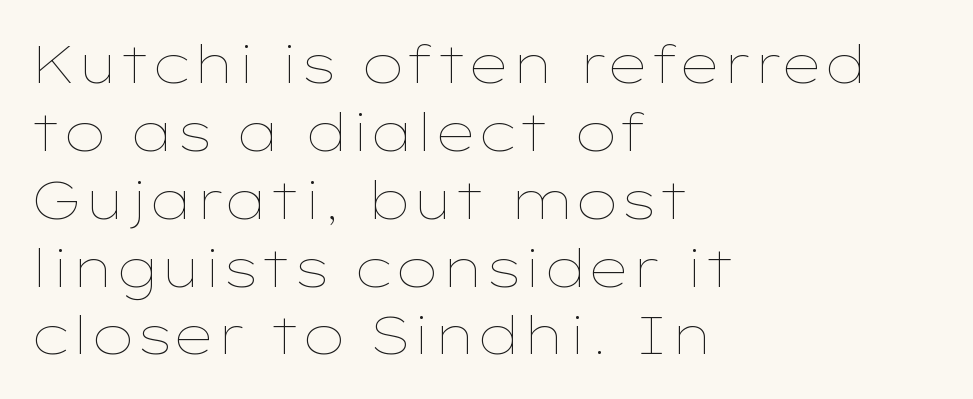
Regular leading. Casual observation: everything's shoved over to the left. Is this a heavy cut? Hardly; it is regular or lighter. Words float on clear page, feet unadorned.
